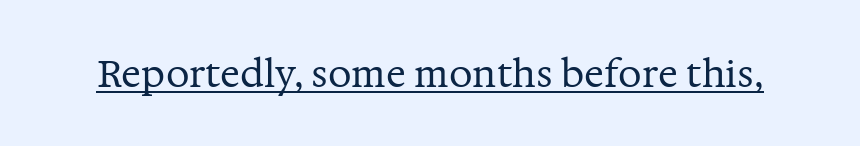
Q: Is the text bold? A: No.
Q: Is the text italic (slanted)? A: No, it is upright.
Q: Is the typeface a serif or a sans-serif typeface? A: Serif.
Q: Is the text underlined? A: Yes.
Q: Is the spacing between letters normal or unusually wide? A: Normal.
Q: Width (condensed, normal, or wide)? A: Normal.
Q: Stroke contrast? A: Medium.
Q: x-height? A: Medium.
Q: Monospaced? A: No.
